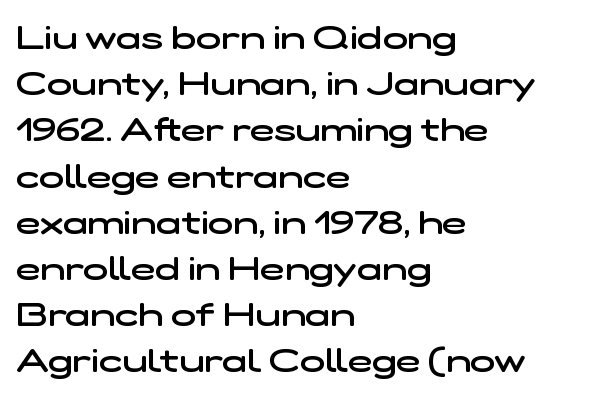
Layout note: lines flush left. Moderately thickened strokes mark this as semibold type. Anything drawn beneath the words? Only blank space. Stroke terminals: plain, sans-serif. Observe the ordinary spacing: letters are neighbours, not strangers.
